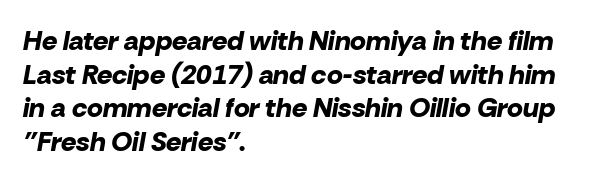
{"italic": "yes", "lean": "right", "slant_degrees": 10, "bold": "yes", "underline": "no", "align": "left", "line_spacing": "normal", "line_spacing_ratio": 1.25, "letter_spacing": "normal", "letter_spacing_em": 0.0, "glyph_px": 27}
